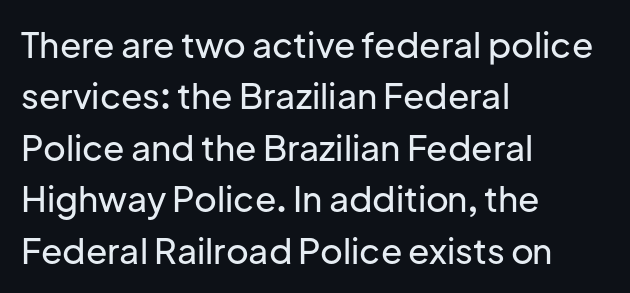
The image shows 35 px sans-serif type, upright; set left-aligned, normal line spacing (1.47x), normal letter spacing, not underlined; low stroke contrast and a medium x-height.
